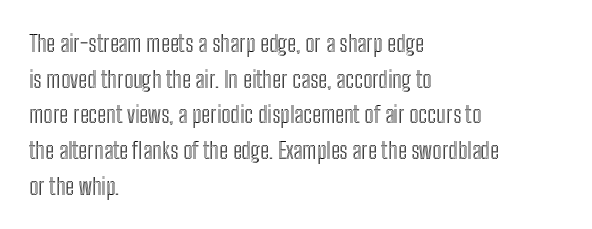
Every row of glyphs begins at an identical x-position on the left. The passage shown has conventional tracking throughout. A typesetter would mark this as roman, not italic. Letters rest on an invisible, unmarked baseline. In terms of leading, this rendering sits right in the middle.
